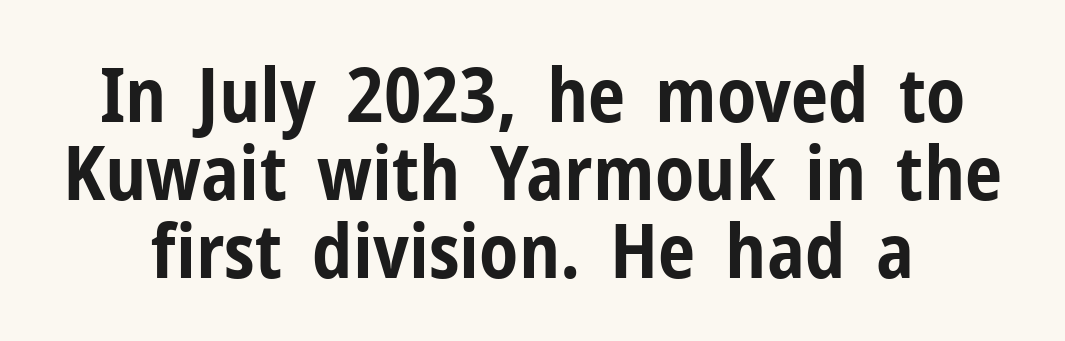
Honestly, there is no underline to notice here at all. Observe the absence of serifs on each vertical stroke in this sample. Look at the tracking — it's just the regular setting, nothing added. Ordinary non-slanted type is in use.
